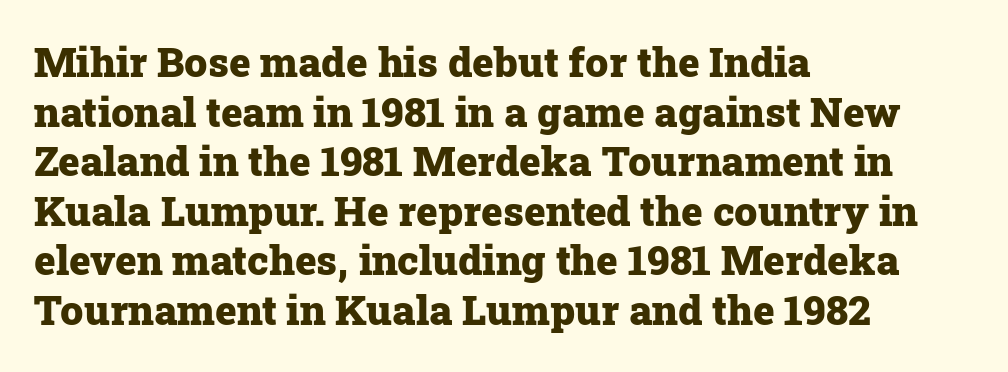
The passage shown is emphatically bold. It's the straight-up-and-down kind of type. The face used here is proportionally spaced, like ordinary book or web type. The lines in this sample share a left origin and differ only in where they stop. The face used here is rendered with its standard letterfit.
